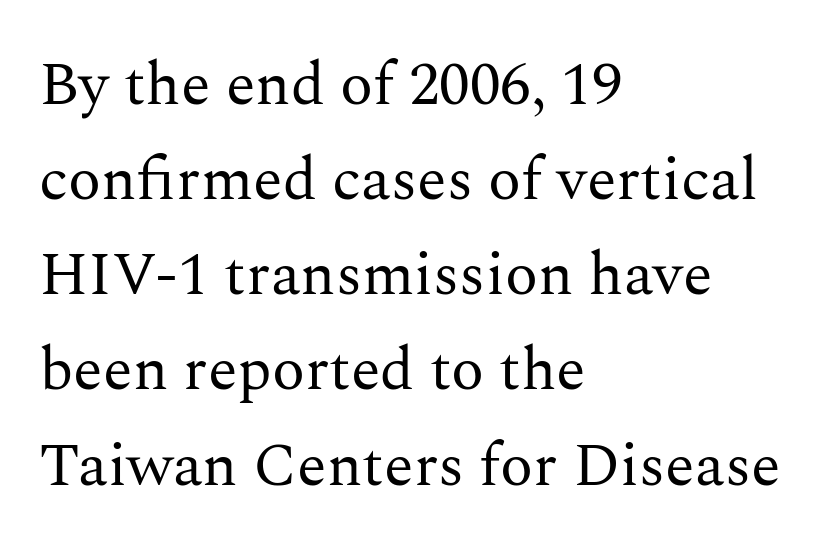
Q: Is the text bold? A: No.
Q: Is the text italic (slanted)? A: No, it is upright.
Q: Is the typeface a serif or a sans-serif typeface? A: Serif.
Q: Is the text underlined? A: No.
Q: How is the paragraph aligned? A: Left-aligned.
Q: Is the spacing between letters normal or unusually wide? A: Normal.
Q: Is the spacing between lines tight, normal or loose? A: Normal.
Q: Width (condensed, normal, or wide)? A: Normal.
Q: Stroke contrast? A: Medium.
Q: x-height? A: Medium.
Q: Monospaced? A: No.
